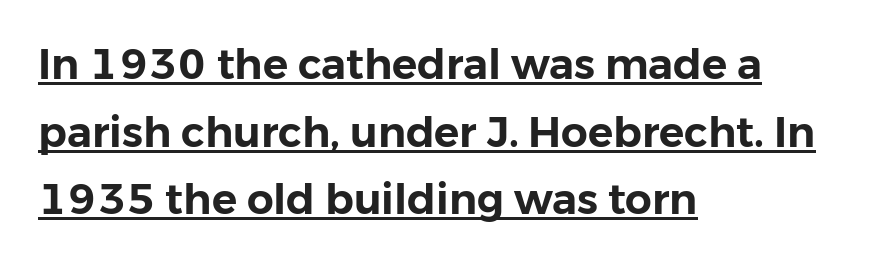
The image shows 42 px sans-serif type, upright; set left-aligned, normal line spacing (1.61x), normal letter spacing, underlined; low stroke contrast and a medium x-height.
